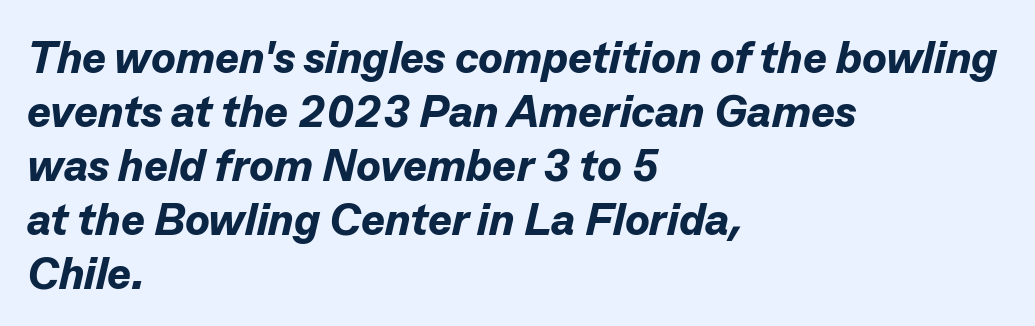
Q: Is the text bold? A: Yes.
Q: Is the text italic (slanted)? A: Yes, it leans right by about 13 degrees.
Q: Is the text underlined? A: No.
Q: How is the paragraph aligned? A: Left-aligned.
Q: Is the spacing between letters normal or unusually wide? A: Normal.
Q: Width (condensed, normal, or wide)? A: Normal.
Q: Stroke contrast? A: Low.
Q: x-height? A: Medium.
Q: Monospaced? A: No.
